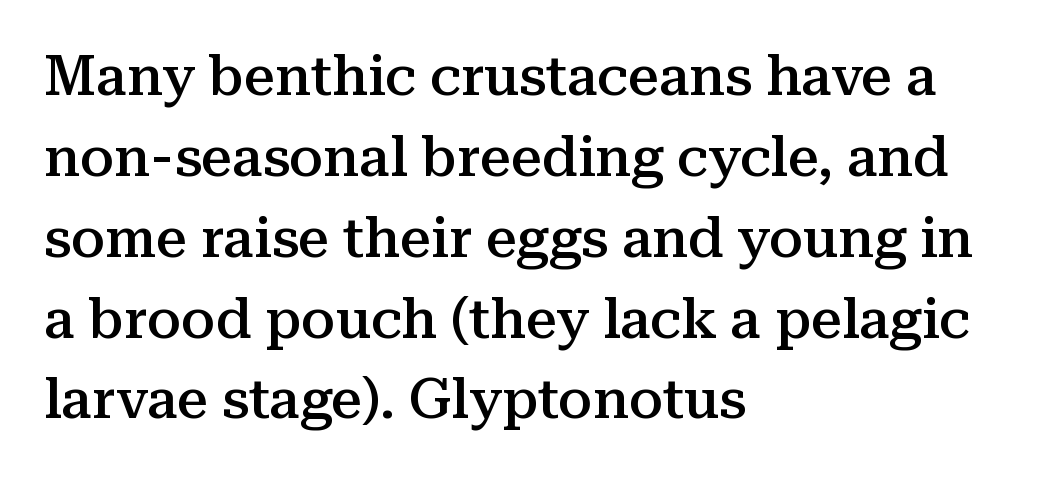
Q: Is the text bold? A: Semi-bold.
Q: Is the text italic (slanted)? A: No, it is upright.
Q: Is the typeface a serif or a sans-serif typeface? A: Serif.
Q: Is the text underlined? A: No.
Q: How is the paragraph aligned? A: Left-aligned.
Q: Is the spacing between letters normal or unusually wide? A: Normal.
Q: Is the spacing between lines tight, normal or loose? A: Normal.
Q: Width (condensed, normal, or wide)? A: Normal.
Q: Stroke contrast? A: Medium.
Q: x-height? A: Medium.
Q: Monospaced? A: No.
